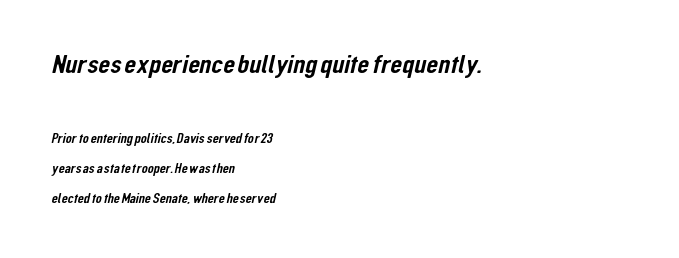
The designer gave the opening block more size than the closing block. How would I describe the line gaps? Wide and relaxed. Horizontally, the lines are justified to the leading edge only. There is no visible air inserted between adjacent glyphs. Type without underlining.
